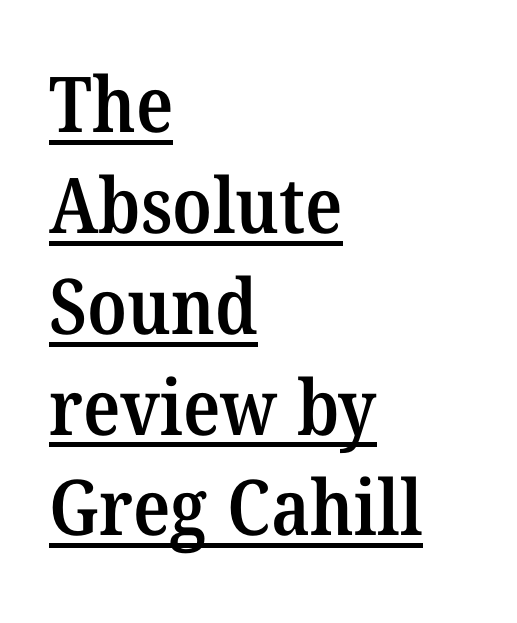
{"serif": "yes", "bold": "semi", "weight": "semibold", "width": "normal", "stroke_contrast": "medium", "x_height": "medium", "monospaced": "no", "underline": "yes", "align": "left", "line_spacing": "normal", "line_spacing_ratio": 1.31, "letter_spacing": "normal", "letter_spacing_em": 0.0, "glyph_px": 77}
